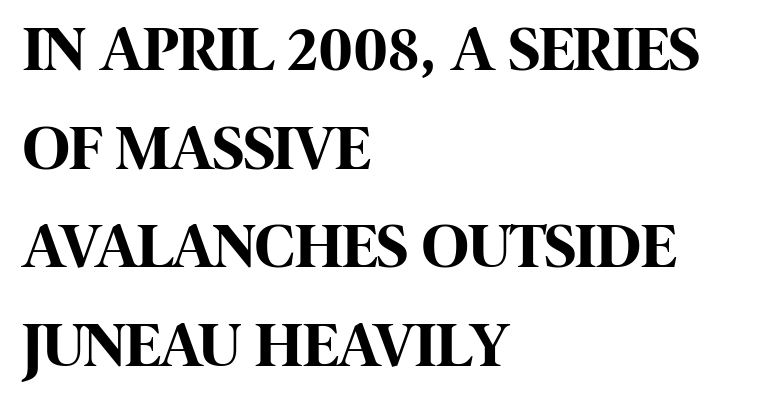
The image shows 64 px bold, condensed sans-serif type, upright; set left-aligned, normal line spacing (1.54x), normal letter spacing, not underlined; high stroke contrast and a large x-height.
